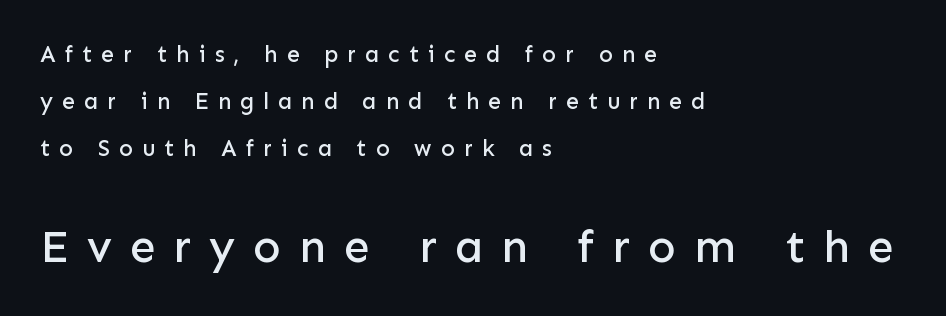
The image shows 46 px sans-serif type, upright; set left-aligned, loose line spacing (2.05x), unusually wide letter spacing (+0.39 em), not underlined; the second (bottom) block is 2.0x larger; low stroke contrast and a medium x-height.
